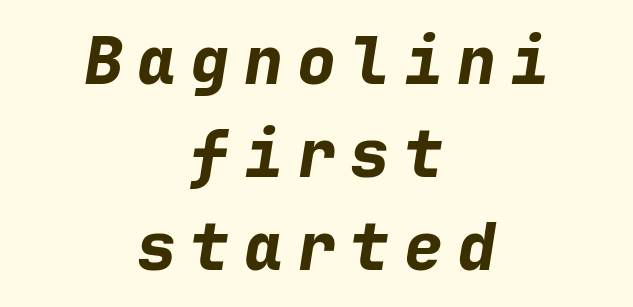
Q: Is the text bold? A: Yes.
Q: Is the text italic (slanted)? A: Yes, it leans right by about 9 degrees.
Q: Is the text underlined? A: No.
Q: How is the paragraph aligned? A: Centered.
Q: Is the spacing between letters normal or unusually wide? A: Unusually wide.
Q: Is the spacing between lines tight, normal or loose? A: Normal.
Q: Width (condensed, normal, or wide)? A: Normal.
Q: Stroke contrast? A: Low.
Q: x-height? A: Medium.
Q: Monospaced? A: Yes.
